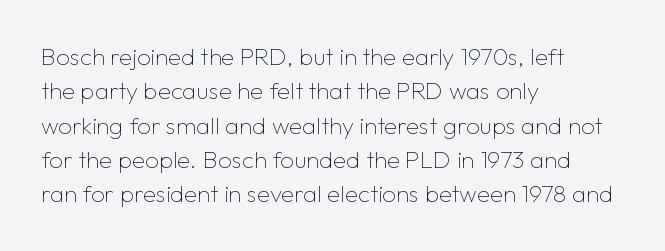
The image shows 24 px text type, upright; set left-aligned, normal line spacing (1.43x), normal letter spacing, not underlined.
